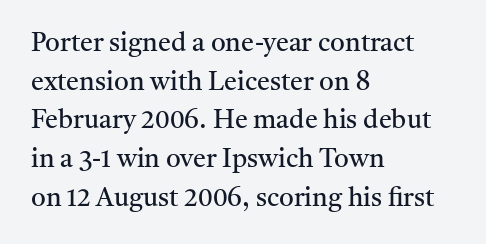
Posture: vertical. The weight tops out at a normal text grade. Words appear dense and cohesive because spacing is normal. If you drew a ruler down the left edge, every line would touch it. Line spacing here is normal. Underline: absent.
